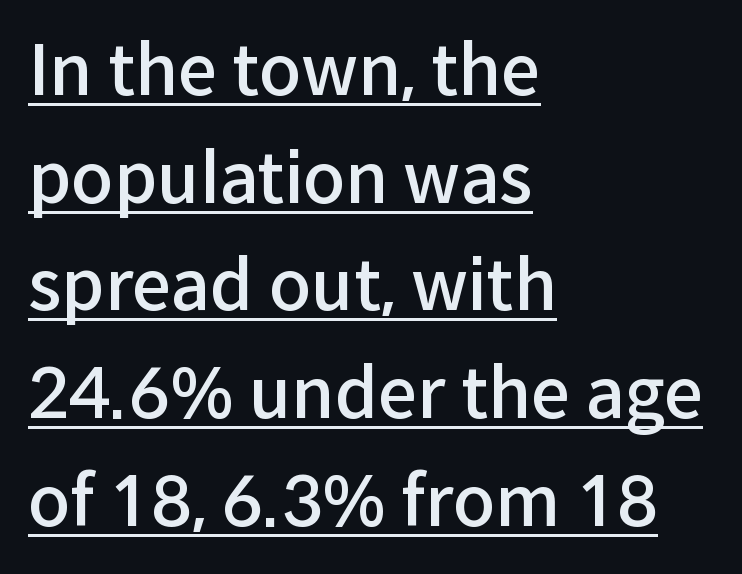
Horizontal alignment here is leftward, the default for most running prose. Slightly chunky letters — semibold, I'd say, not full bold. The type family on display is of the sans-serif kind. These lines are rendered in a variable-pitch font.
